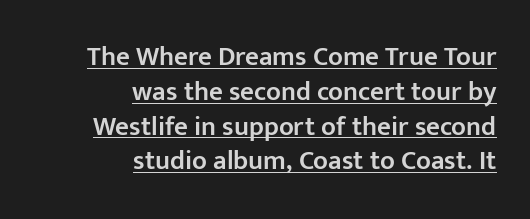
Q: Is the text bold? A: Semi-bold.
Q: Is the text italic (slanted)? A: No, it is upright.
Q: Is the text underlined? A: Yes.
Q: How is the paragraph aligned? A: Right-aligned.
Q: Is the spacing between letters normal or unusually wide? A: Normal.
Q: Is the spacing between lines tight, normal or loose? A: Normal.
